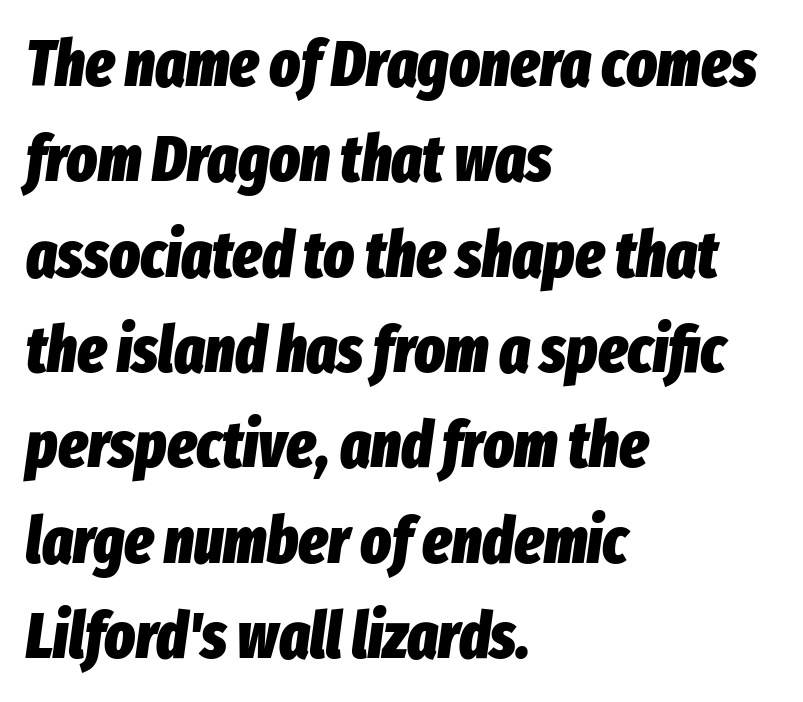
Compared with typical body copy, the letter spacing here is the same. Regular leading. Think of a printed novel: that variable character pitch is what you see here. Notice how the stems are inclined rather than vertical — that's the hallmark of italics. The face used here has the dense, thick strokes of a bold.
